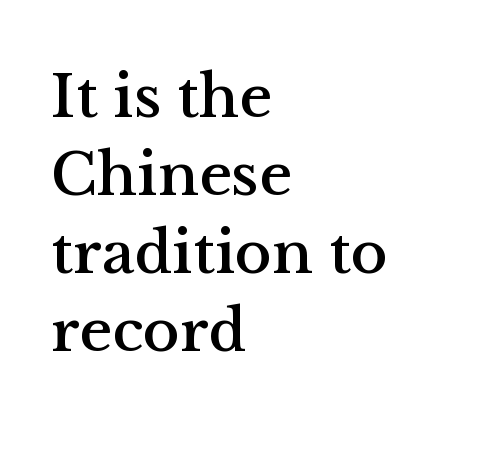
Q: Is the text italic (slanted)? A: No, it is upright.
Q: Is the typeface a serif or a sans-serif typeface? A: Serif.
Q: Is the text underlined? A: No.
Q: How is the paragraph aligned? A: Left-aligned.
Q: Is the spacing between letters normal or unusually wide? A: Normal.
Q: Is the spacing between lines tight, normal or loose? A: Normal.
Q: Width (condensed, normal, or wide)? A: Normal.
Q: Stroke contrast? A: Medium.
Q: x-height? A: Medium.
Q: Monospaced? A: No.
